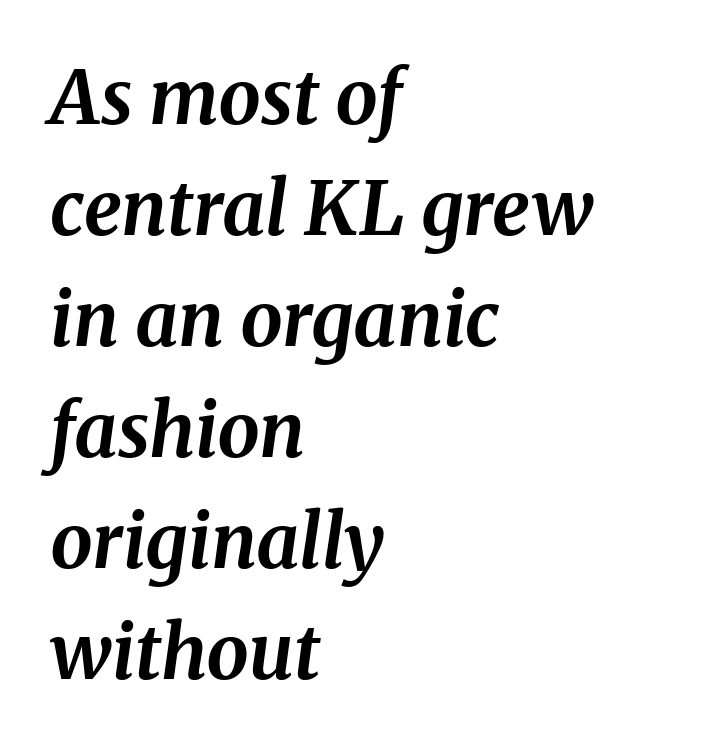
The image shows 75 px bold serif type, italic (leaning right); set left-aligned, normal line spacing (1.48x), normal letter spacing, not underlined; medium stroke contrast and a medium x-height.
